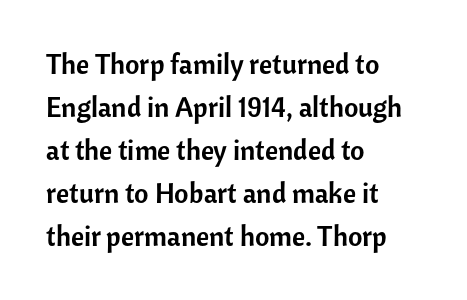
{"serif": "no", "italic": "no", "width": "normal", "stroke_contrast": "low", "x_height": "medium", "monospaced": "no", "underline": "no", "align": "left", "line_spacing": "normal", "line_spacing_ratio": 1.54, "letter_spacing": "normal", "letter_spacing_em": 0.0, "glyph_px": 28}
